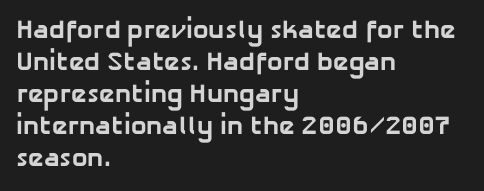
Q: Is the text bold? A: Yes.
Q: Is the text underlined? A: No.
Q: How is the paragraph aligned? A: Left-aligned.
Q: Is the spacing between letters normal or unusually wide? A: Normal.
